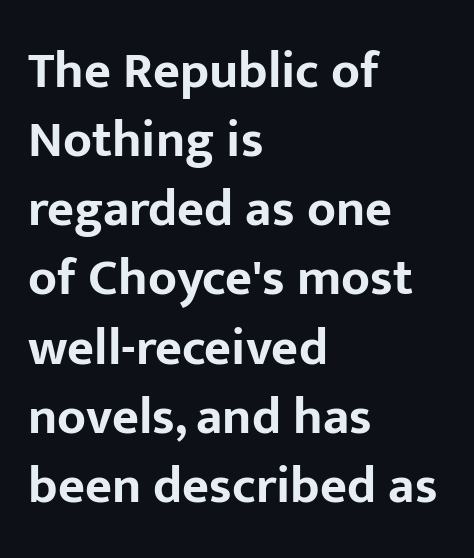
{"serif": "no", "italic": "no", "bold": "yes", "weight": "bold", "width": "normal", "stroke_contrast": "low", "x_height": "medium", "monospaced": "no", "underline": "no", "align": "left", "line_spacing": "normal", "line_spacing_ratio": 1.33, "letter_spacing": "normal", "letter_spacing_em": 0.0, "glyph_px": 52}
